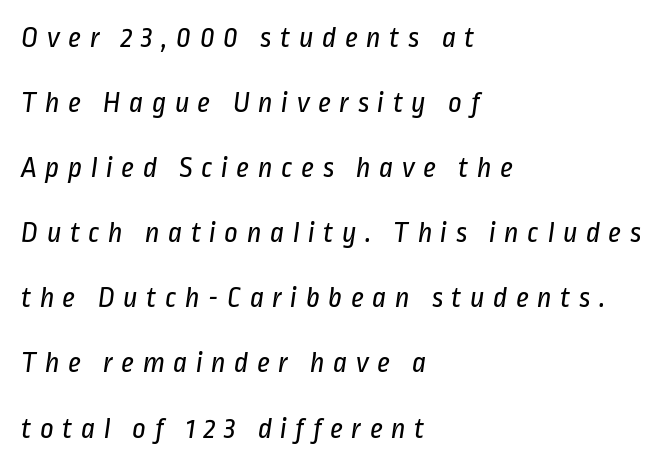
Q: Is the text bold? A: No.
Q: Is the typeface a serif or a sans-serif typeface? A: Sans-serif.
Q: Is the text underlined? A: No.
Q: How is the paragraph aligned? A: Left-aligned.
Q: Is the spacing between letters normal or unusually wide? A: Unusually wide.
Q: Is the spacing between lines tight, normal or loose? A: Loose.
Q: Width (condensed, normal, or wide)? A: Condensed.
Q: Stroke contrast? A: Low.
Q: x-height? A: Medium.
Q: Monospaced? A: No.
